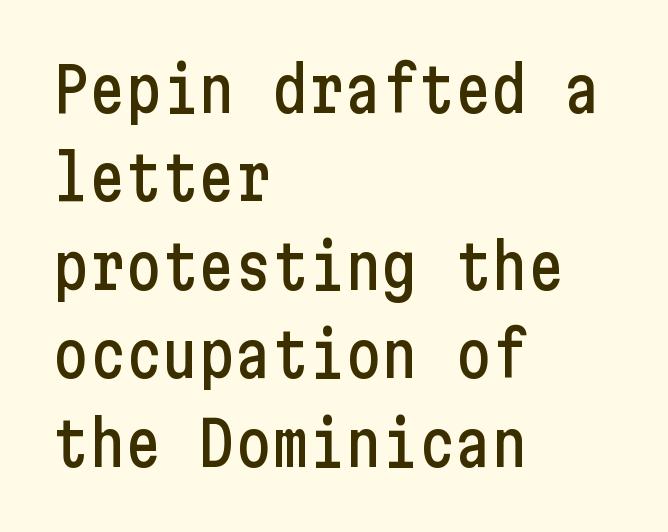
{"serif": "no", "italic": "no", "width": "condensed", "stroke_contrast": "low", "x_height": "medium", "underline": "no", "align": "left", "line_spacing": "normal", "line_spacing_ratio": 1.45, "letter_spacing": "normal", "letter_spacing_em": 0.0, "glyph_px": 61}
